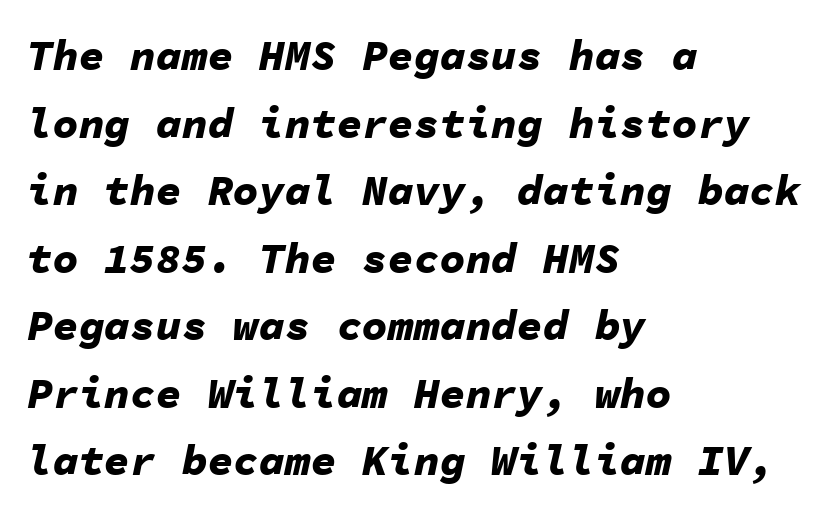
{"italic": "yes", "lean": "right", "slant_degrees": 11, "bold": "yes", "weight": "bold", "width": "normal", "stroke_contrast": "low", "x_height": "medium", "monospaced": "yes", "underline": "no", "align": "left", "line_spacing": "normal", "line_spacing_ratio": 1.57, "letter_spacing": "normal", "letter_spacing_em": 0.0, "glyph_px": 43}
